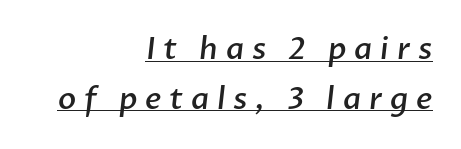
{"serif": "no", "bold": "semi", "weight": "semibold", "width": "normal", "stroke_contrast": "low", "x_height": "medium", "monospaced": "no", "underline": "yes", "align": "right", "line_spacing": "normal", "line_spacing_ratio": 1.66, "letter_spacing": "wide", "letter_spacing_em": 0.26, "glyph_px": 30}
